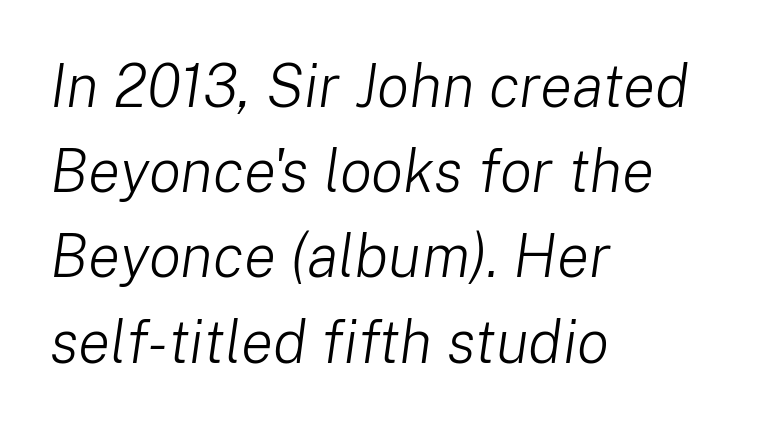
Looks like regular typesetting: each glyph gets only the width it needs. Lines of text with bare space underneath. Is there much room between lines? A standard amount, neither cramped nor airy. The paragraph shown leans on its left margin. This rendering leaves character spacing at its baseline value.
